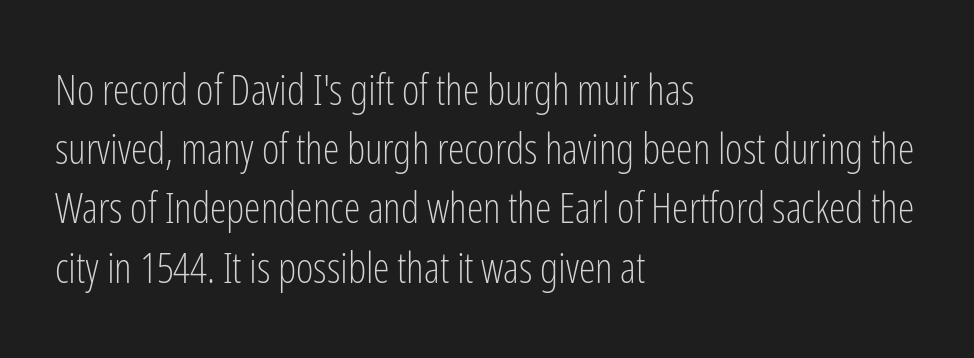
The image shows 42 px light, condensed sans-serif type, upright; set left-aligned, normal line spacing (1.41x), normal letter spacing, not underlined; low stroke contrast and a medium x-height.
